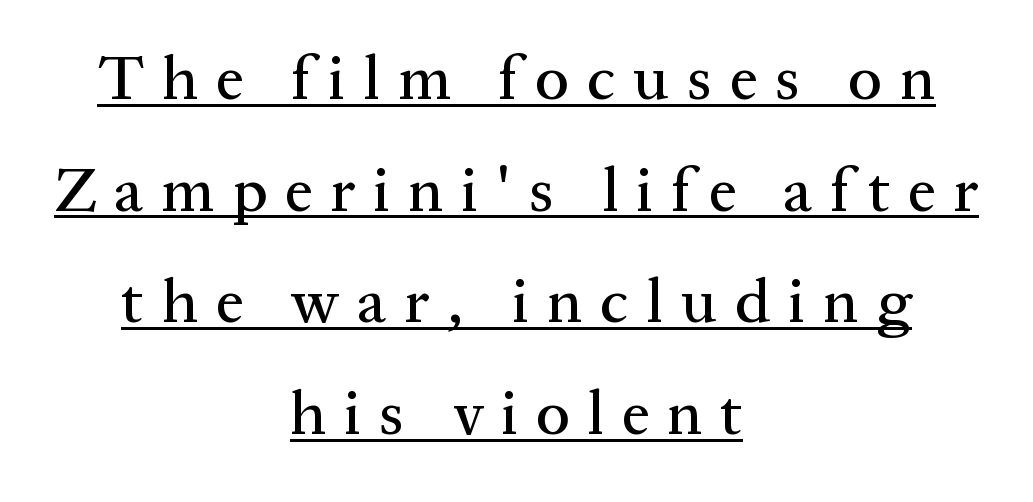
The image shows 62 px serif type, upright; set centered, line spacing 1.8x, unusually wide letter spacing (+0.29 em), underlined; medium stroke contrast and a medium x-height.
